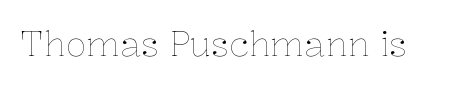
The image shows 34 px thin type, upright; set normal letter spacing, not underlined; low stroke contrast and a medium x-height.
